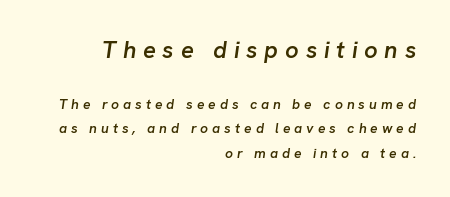
{"italic": "yes", "lean": "right", "slant_degrees": 8, "bold": "semi", "underline": "no", "align": "right", "line_spacing_ratio": 1.74, "letter_spacing": "wide", "letter_spacing_em": 0.28, "larger_block": "first", "size_ratio": 1.71, "glyph_px": 24}
